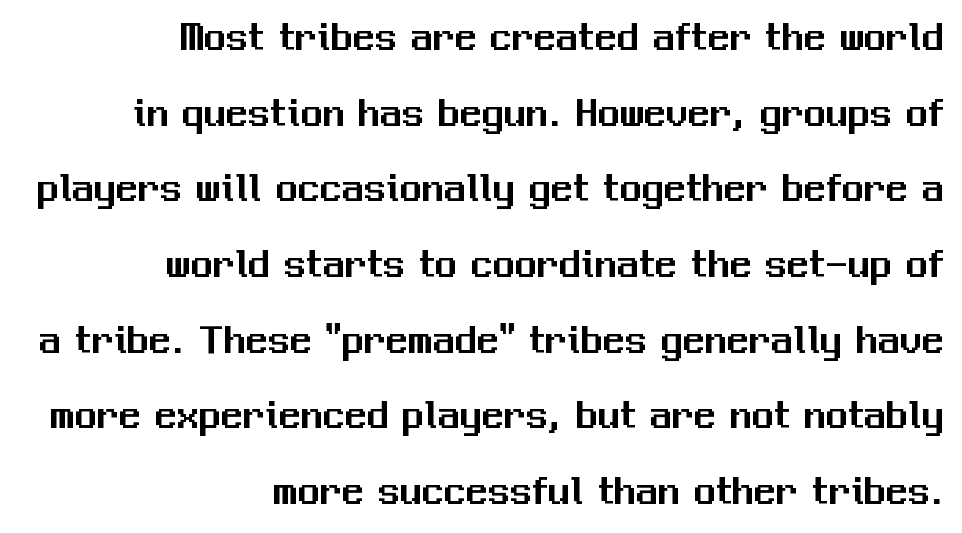
The image shows 44 px sans-serif type, upright; set right-aligned, line spacing 1.72x, normal letter spacing, not underlined; medium stroke contrast and a medium x-height.
